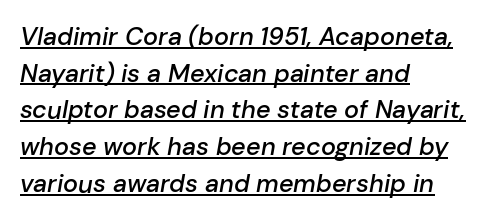
The image shows 25 px text type, italic (leaning right); set left-aligned, normal line spacing (1.47x), normal letter spacing, underlined.
